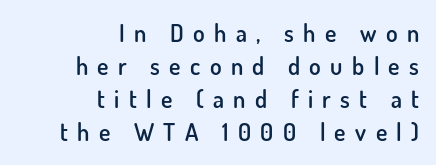
{"italic": "no", "bold": "semi", "underline": "no", "align": "right", "line_spacing": "normal", "line_spacing_ratio": 1.38, "letter_spacing": "wide", "letter_spacing_em": 0.39, "glyph_px": 24}
